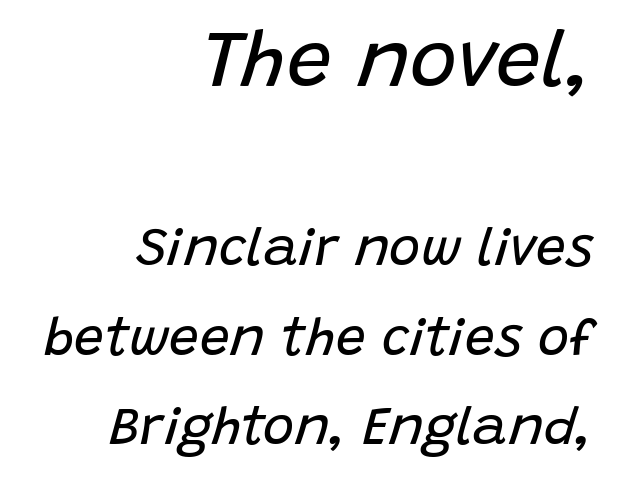
Q: Is the text bold? A: No.
Q: Is the text italic (slanted)? A: Yes, it leans right by about 15 degrees.
Q: Is the text underlined? A: No.
Q: How is the paragraph aligned? A: Right-aligned.
Q: Is the spacing between letters normal or unusually wide? A: Normal.
Q: Is the spacing between lines tight, normal or loose? A: Normal.
Q: Which block of text is set in a larger size, the first (top) or the second (bottom)? A: The first (top) one.
Q: Width (condensed, normal, or wide)? A: Normal.
Q: Stroke contrast? A: Low.
Q: x-height? A: Large.
Q: Monospaced? A: No.
